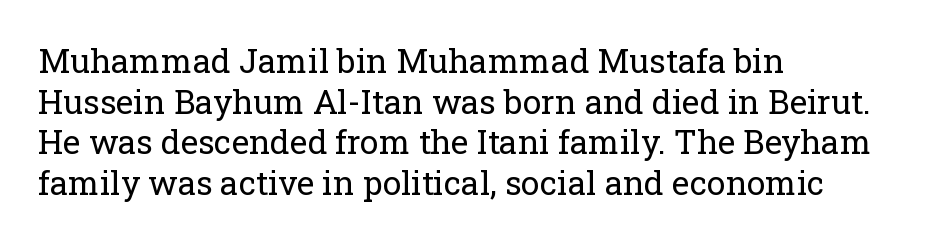
Q: Is the text bold? A: No.
Q: Is the text italic (slanted)? A: No, it is upright.
Q: Is the typeface a serif or a sans-serif typeface? A: Serif.
Q: Is the text underlined? A: No.
Q: How is the paragraph aligned? A: Left-aligned.
Q: Is the spacing between letters normal or unusually wide? A: Normal.
Q: Width (condensed, normal, or wide)? A: Normal.
Q: Stroke contrast? A: Low.
Q: x-height? A: Medium.
Q: Monospaced? A: No.
